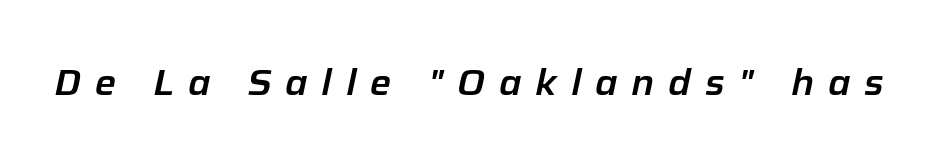
Q: Is the text italic (slanted)? A: Yes, it leans right by about 12 degrees.
Q: Is the text underlined? A: No.
Q: Is the spacing between letters normal or unusually wide? A: Unusually wide.
Q: Width (condensed, normal, or wide)? A: Normal.
Q: Stroke contrast? A: Low.
Q: x-height? A: Medium.
Q: Monospaced? A: No.
